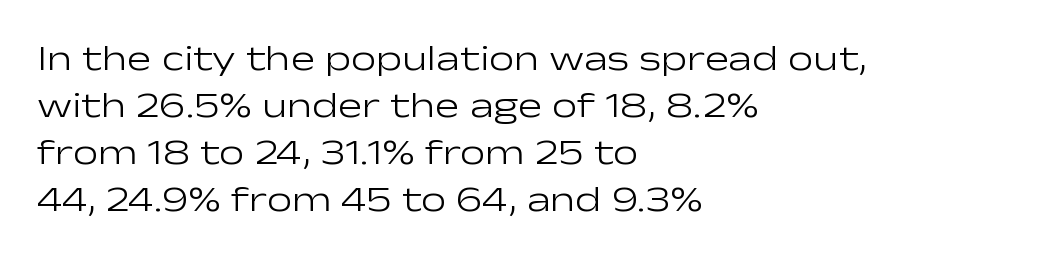
Q: Is the text bold? A: No.
Q: Is the text italic (slanted)? A: No, it is upright.
Q: Is the typeface a serif or a sans-serif typeface? A: Sans-serif.
Q: Is the text underlined? A: No.
Q: How is the paragraph aligned? A: Left-aligned.
Q: Is the spacing between letters normal or unusually wide? A: Normal.
Q: Is the spacing between lines tight, normal or loose? A: Normal.
Q: Width (condensed, normal, or wide)? A: Wide.
Q: Stroke contrast? A: Low.
Q: x-height? A: Medium.
Q: Monospaced? A: No.
